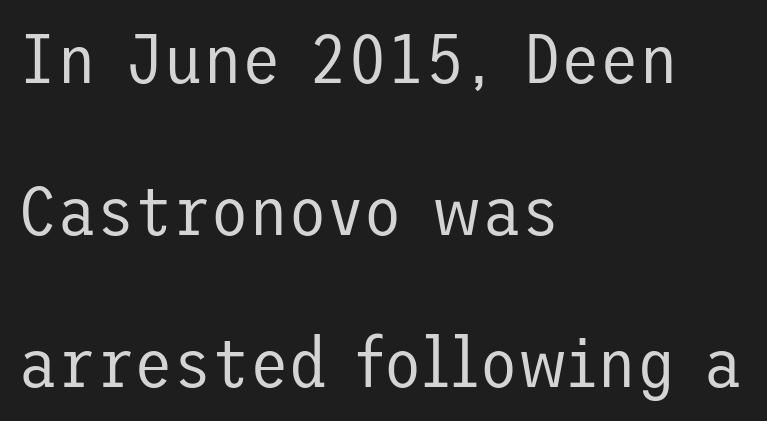
Q: Is the text bold? A: No.
Q: Is the text italic (slanted)? A: No, it is upright.
Q: Is the typeface a serif or a sans-serif typeface? A: Sans-serif.
Q: Is the text underlined? A: No.
Q: How is the paragraph aligned? A: Left-aligned.
Q: Is the spacing between letters normal or unusually wide? A: Normal.
Q: Is the spacing between lines tight, normal or loose? A: Loose.
Q: Width (condensed, normal, or wide)? A: Normal.
Q: Stroke contrast? A: Low.
Q: x-height? A: Medium.
